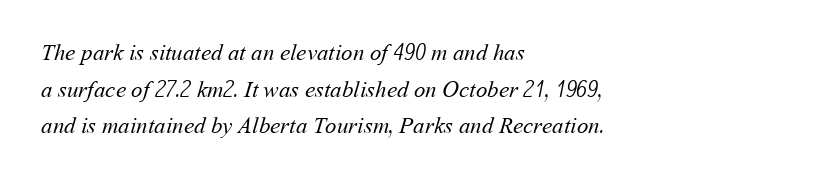
Q: Is the text bold? A: No.
Q: Is the text underlined? A: No.
Q: How is the paragraph aligned? A: Left-aligned.
Q: Is the spacing between letters normal or unusually wide? A: Normal.
Q: Is the spacing between lines tight, normal or loose? A: Normal.
